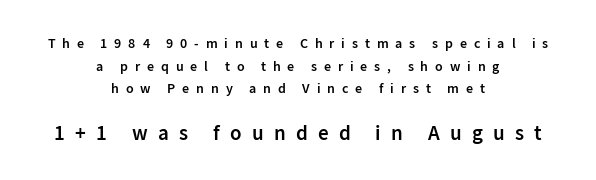
Q: Is the text bold? A: Semi-bold.
Q: Is the text italic (slanted)? A: No, it is upright.
Q: Is the text underlined? A: No.
Q: How is the paragraph aligned? A: Centered.
Q: Is the spacing between letters normal or unusually wide? A: Unusually wide.
Q: Is the spacing between lines tight, normal or loose? A: Normal.
Q: Which block of text is set in a larger size, the first (top) or the second (bottom)? A: The second (bottom) one.
